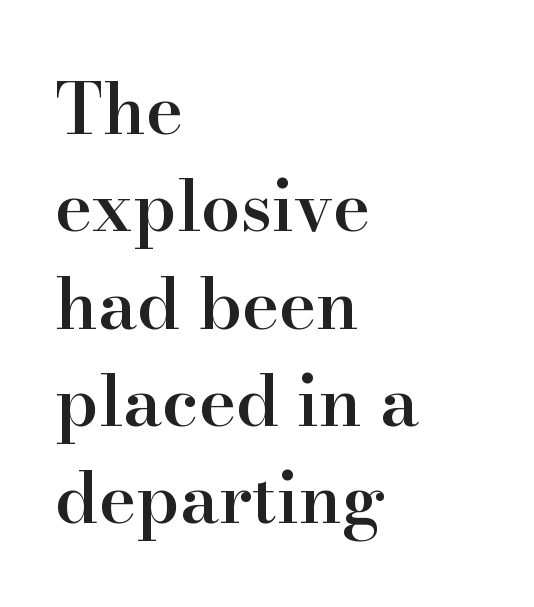
{"serif": "yes", "italic": "no", "bold": "semi", "weight": "semibold", "width": "normal", "stroke_contrast": "high", "x_height": "small", "monospaced": "no", "underline": "no", "align": "left", "line_spacing": "normal", "line_spacing_ratio": 1.39, "letter_spacing": "normal", "letter_spacing_em": 0.0, "glyph_px": 70}
